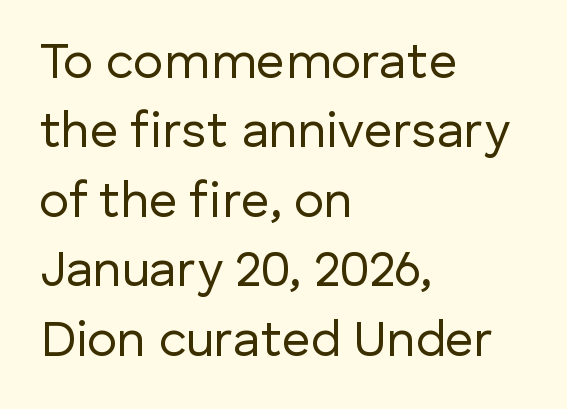
Interline gaps are of average width in this sample. Does the copy run flush right? No — it runs flush left. Think of a printed novel: that variable character pitch is what you see here. Does extra space separate the letters? No, they use regular spacing. Designer's note — italics off, roman on. The string is rendered with underlining switched off.
